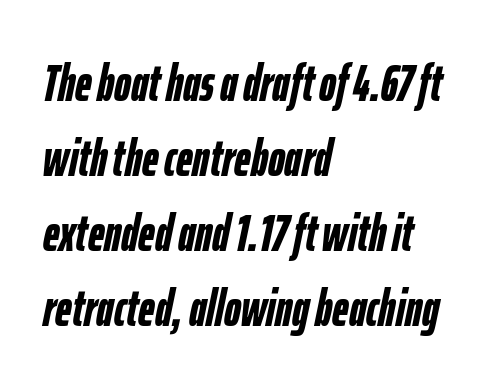
Q: Is the text bold? A: Yes.
Q: Is the text italic (slanted)? A: Yes, it leans right by about 12 degrees.
Q: Is the text underlined? A: No.
Q: How is the paragraph aligned? A: Left-aligned.
Q: Is the spacing between letters normal or unusually wide? A: Normal.
Q: Is the spacing between lines tight, normal or loose? A: Normal.
Q: Width (condensed, normal, or wide)? A: Condensed.
Q: Stroke contrast? A: Low.
Q: x-height? A: Medium.
Q: Monospaced? A: No.
